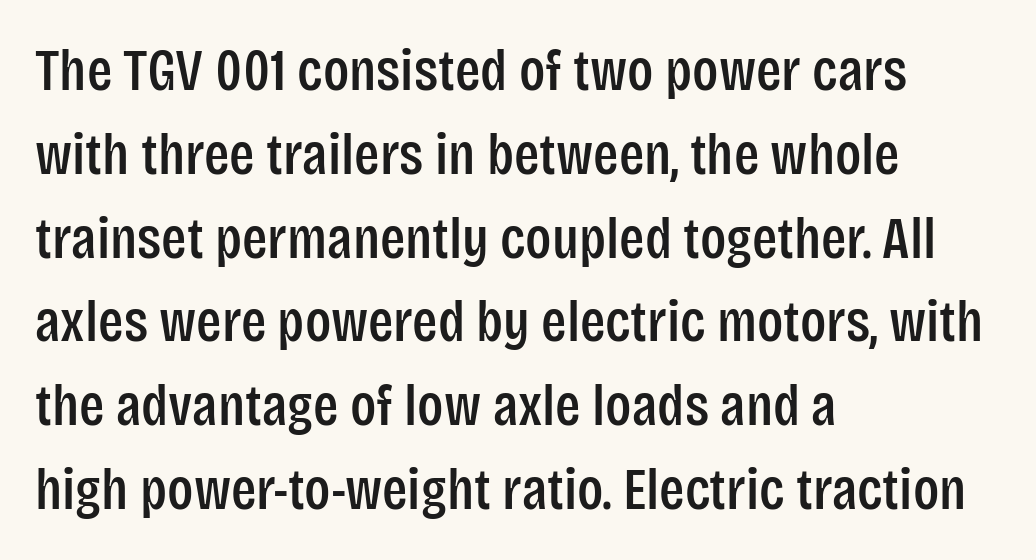
Q: Is the text italic (slanted)? A: No, it is upright.
Q: Is the typeface a serif or a sans-serif typeface? A: Sans-serif.
Q: Is the text underlined? A: No.
Q: How is the paragraph aligned? A: Left-aligned.
Q: Is the spacing between letters normal or unusually wide? A: Normal.
Q: Is the spacing between lines tight, normal or loose? A: Normal.
Q: Width (condensed, normal, or wide)? A: Condensed.
Q: Stroke contrast? A: Low.
Q: x-height? A: Large.
Q: Monospaced? A: No.
